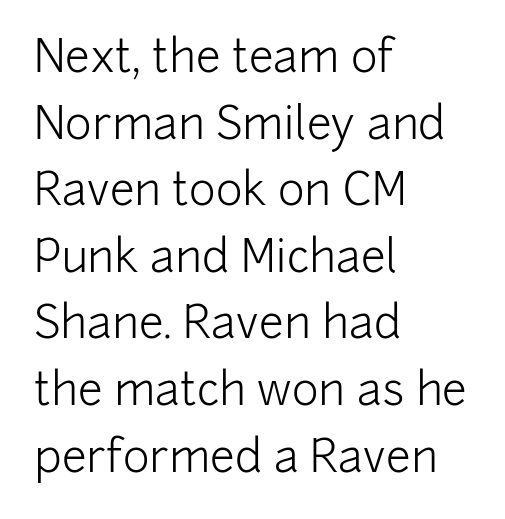
{"serif": "no", "italic": "no", "bold": "no", "weight": "light", "width": "normal", "stroke_contrast": "low", "x_height": "medium", "monospaced": "no", "underline": "no", "align": "left", "line_spacing": "normal", "line_spacing_ratio": 1.48, "letter_spacing": "normal", "letter_spacing_em": 0.0, "glyph_px": 45}
